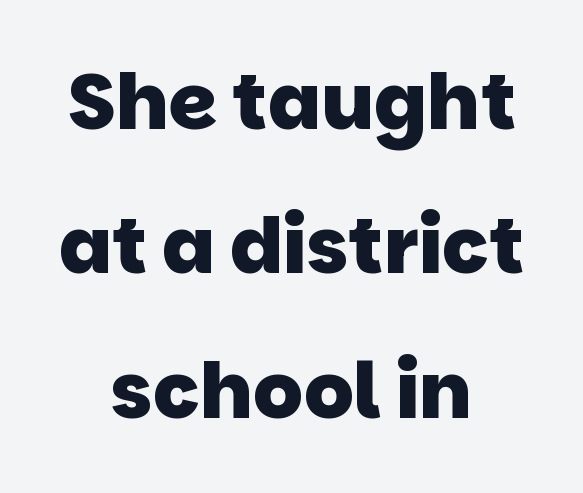
Q: Is the text bold? A: Yes.
Q: Is the typeface a serif or a sans-serif typeface? A: Sans-serif.
Q: Is the text underlined? A: No.
Q: How is the paragraph aligned? A: Centered.
Q: Is the spacing between letters normal or unusually wide? A: Normal.
Q: Width (condensed, normal, or wide)? A: Normal.
Q: Stroke contrast? A: Low.
Q: x-height? A: Large.
Q: Monospaced? A: No.
